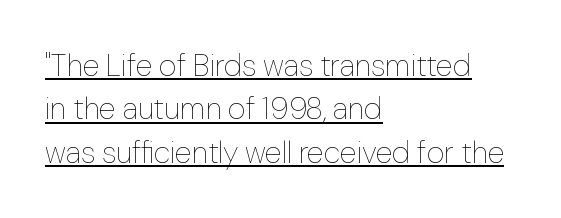
The image shows 31 px thin type, upright; set left-aligned, normal line spacing (1.4x), normal letter spacing, underlined; low stroke contrast and a medium x-height.
